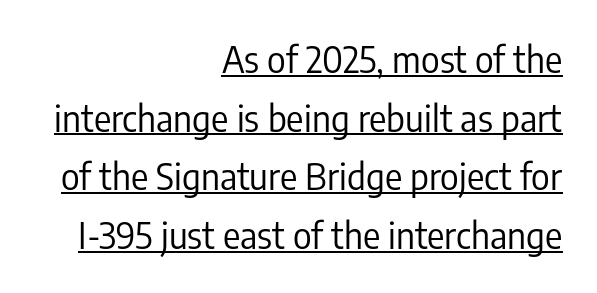
The image shows 36 px regular-weight, condensed sans-serif type, upright; set right-aligned, normal line spacing (1.63x), normal letter spacing, underlined; low stroke contrast and a medium x-height.
